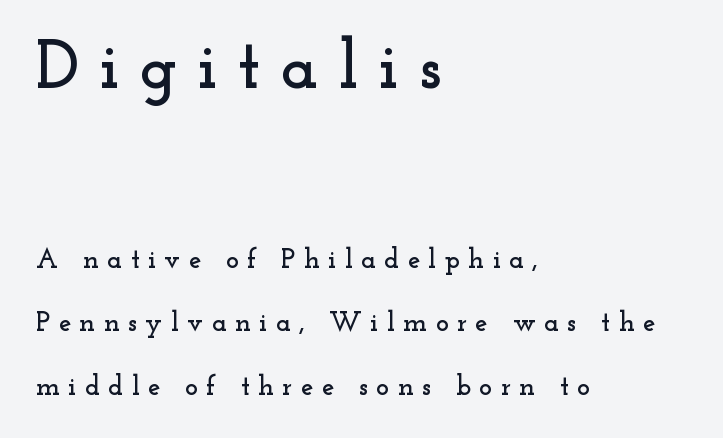
Q: Is the text italic (slanted)? A: No, it is upright.
Q: Is the typeface a serif or a sans-serif typeface? A: Serif.
Q: Is the text underlined? A: No.
Q: How is the paragraph aligned? A: Left-aligned.
Q: Is the spacing between letters normal or unusually wide? A: Unusually wide.
Q: Is the spacing between lines tight, normal or loose? A: Loose.
Q: Which block of text is set in a larger size, the first (top) or the second (bottom)? A: The first (top) one.
Q: Width (condensed, normal, or wide)? A: Wide.
Q: Stroke contrast? A: Low.
Q: x-height? A: Small.
Q: Monospaced? A: No.
